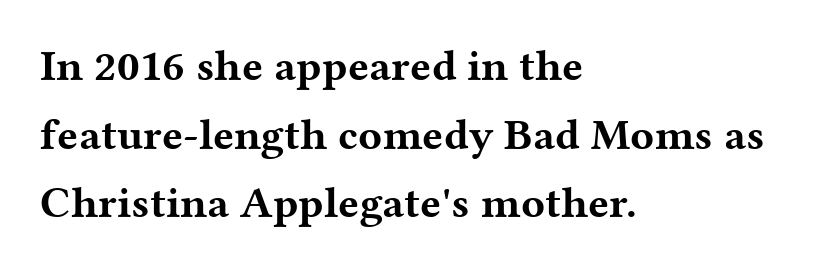
Q: Is the text bold? A: Yes.
Q: Is the text italic (slanted)? A: No, it is upright.
Q: Is the typeface a serif or a sans-serif typeface? A: Serif.
Q: Is the text underlined? A: No.
Q: How is the paragraph aligned? A: Left-aligned.
Q: Is the spacing between letters normal or unusually wide? A: Normal.
Q: Is the spacing between lines tight, normal or loose? A: Normal.
Q: Width (condensed, normal, or wide)? A: Wide.
Q: Stroke contrast? A: Medium.
Q: x-height? A: Medium.
Q: Monospaced? A: No.
